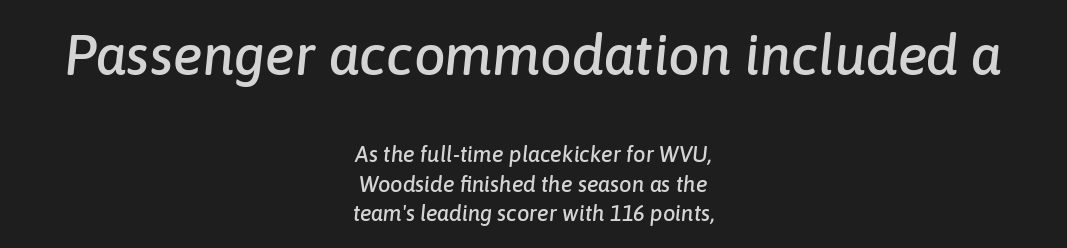
Q: Is the text italic (slanted)? A: Yes, it leans right by about 6 degrees.
Q: Is the text underlined? A: No.
Q: How is the paragraph aligned? A: Centered.
Q: Is the spacing between letters normal or unusually wide? A: Normal.
Q: Is the spacing between lines tight, normal or loose? A: Normal.
Q: Which block of text is set in a larger size, the first (top) or the second (bottom)? A: The first (top) one.
Q: Width (condensed, normal, or wide)? A: Normal.
Q: Stroke contrast? A: Low.
Q: x-height? A: Medium.
Q: Monospaced? A: No.
